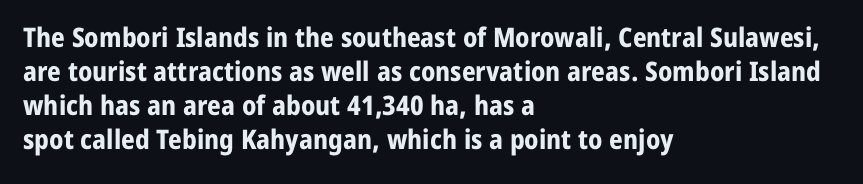
{"italic": "no", "bold": "yes", "underline": "no", "align": "left", "line_spacing": "normal", "line_spacing_ratio": 1.26, "letter_spacing": "normal", "letter_spacing_em": 0.0, "glyph_px": 27}
